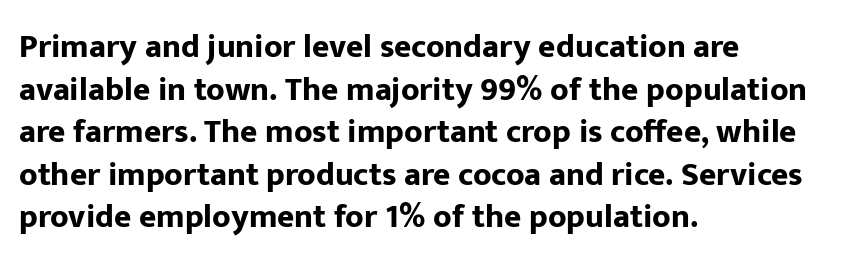
The image shows 33 px bold sans-serif type, upright; set left-aligned, normal line spacing (1.29x), normal letter spacing, not underlined; low stroke contrast and a medium x-height.
